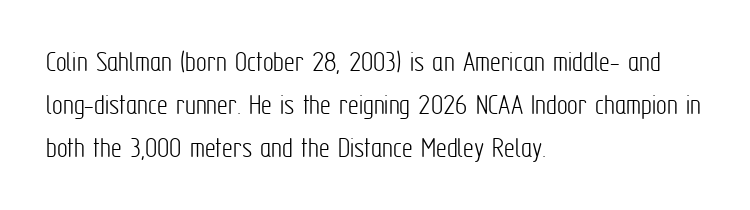
The image shows 30 px light, condensed sans-serif type, upright; set left-aligned, normal line spacing (1.44x), normal letter spacing, not underlined; low stroke contrast and a medium x-height.
